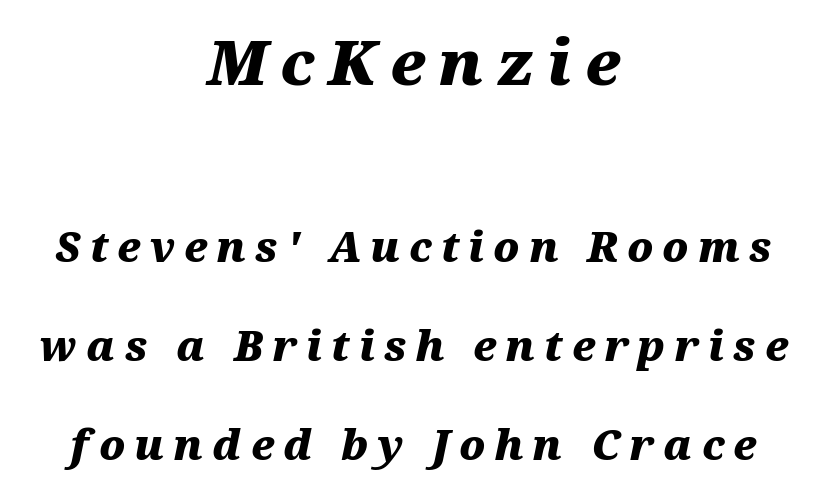
The image shows 62 px heavy, wide type, italic (leaning right); set centered, loose line spacing (2.42x), unusually wide letter spacing (+0.22 em), not underlined; the first (top) block is 1.51x larger; medium stroke contrast and a medium x-height.
